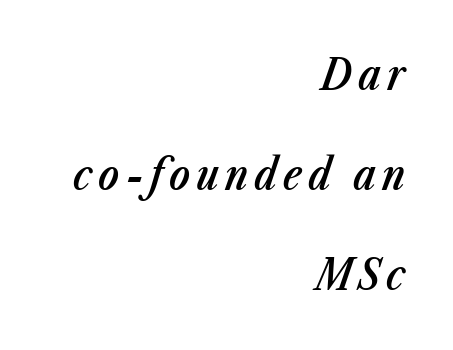
The image shows 43 px semibold, condensed type, italic (leaning right); set right-aligned, loose line spacing (2.32x), not underlined; low stroke contrast and a medium x-height.
